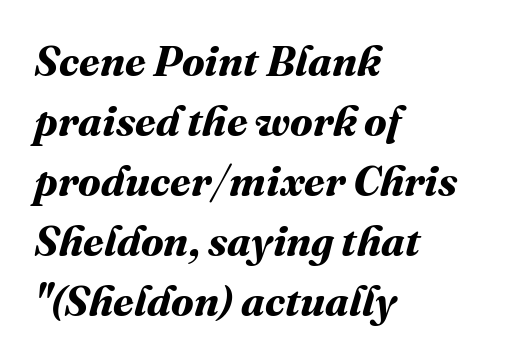
The image shows 42 px bold type; set left-aligned, normal line spacing (1.43x), normal letter spacing, not underlined; medium stroke contrast and a medium x-height.
